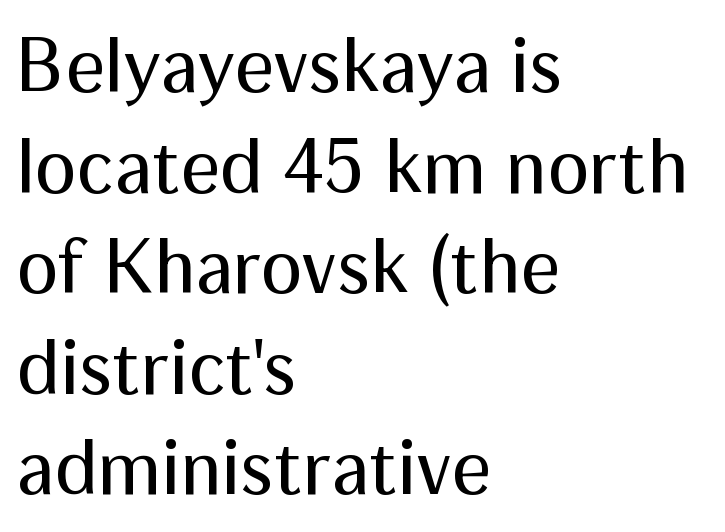
{"serif": "no", "italic": "no", "bold": "no", "weight": "regular", "width": "normal", "stroke_contrast": "medium", "x_height": "medium", "monospaced": "no", "underline": "no", "align": "left", "line_spacing": "normal", "line_spacing_ratio": 1.29, "letter_spacing": "normal", "letter_spacing_em": 0.0, "glyph_px": 78}
